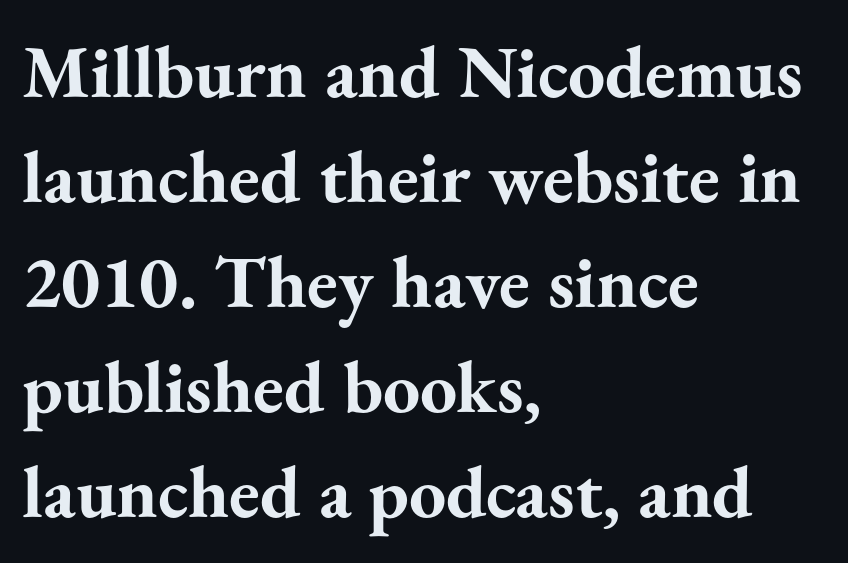
The image shows 74 px bold serif type, upright; set left-aligned, normal line spacing (1.42x), normal letter spacing, not underlined; medium stroke contrast and a small x-height.
